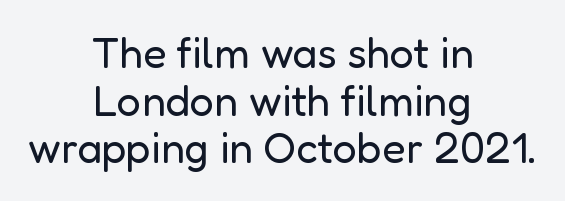
{"serif": "no", "italic": "no", "bold": "no", "weight": "regular", "width": "normal", "stroke_contrast": "low", "x_height": "medium", "monospaced": "no", "underline": "no", "align": "center", "line_spacing": "tight", "line_spacing_ratio": 1.11, "letter_spacing": "normal", "letter_spacing_em": 0.0, "glyph_px": 43}
